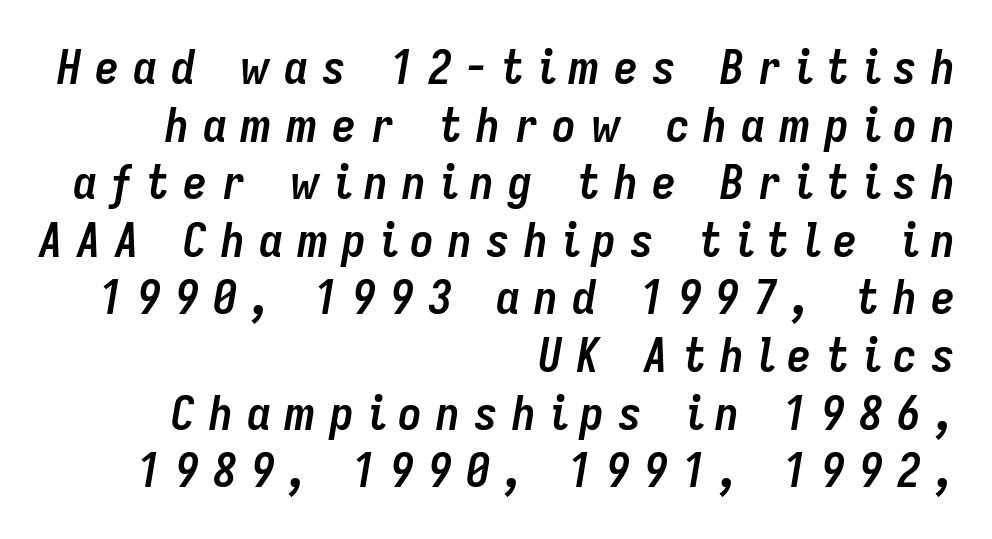
{"italic": "yes", "lean": "right", "slant_degrees": 9, "bold": "yes", "weight": "semibold", "width": "condensed", "stroke_contrast": "low", "x_height": "medium", "monospaced": "no", "underline": "no", "align": "right", "line_spacing_ratio": 1.2, "letter_spacing": "wide", "letter_spacing_em": 0.29, "glyph_px": 48}
